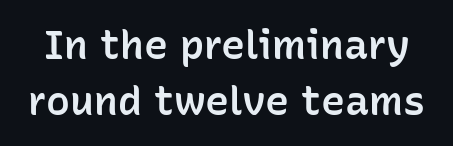
The face used here is proportionally spaced, like ordinary book or web type. Here the glyphs are tracked normally, forming tight word shapes. Does the lettering tilt? It doesn't — this is upright. In terms of weight, the rendering is demibold, just under bold. Vertically, the passage feels balanced, rows spaced as you'd expect.
